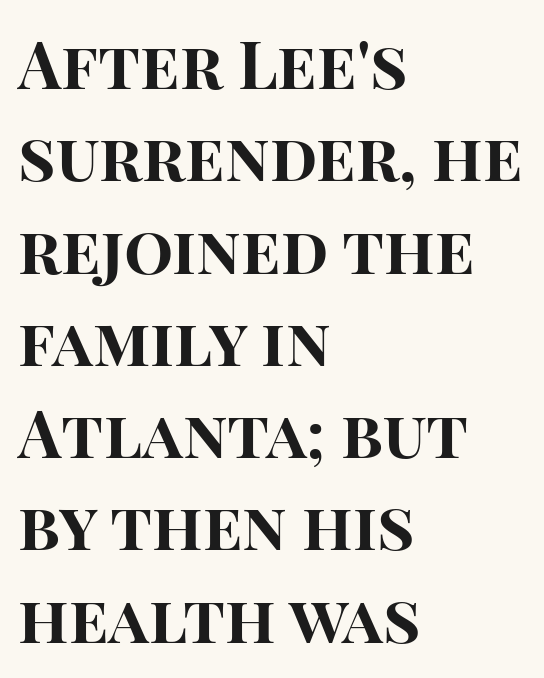
Q: Is the text bold? A: Yes.
Q: Is the text italic (slanted)? A: No, it is upright.
Q: Is the typeface a serif or a sans-serif typeface? A: Sans-serif.
Q: Is the text underlined? A: No.
Q: How is the paragraph aligned? A: Left-aligned.
Q: Is the spacing between letters normal or unusually wide? A: Normal.
Q: Is the spacing between lines tight, normal or loose? A: Normal.
Q: Width (condensed, normal, or wide)? A: Normal.
Q: Stroke contrast? A: High.
Q: x-height? A: Large.
Q: Monospaced? A: No.
